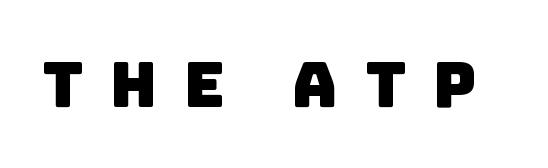
The rendering uses natural spacing where letterforms have individual widths. You could only call the tracking loose — the letters float apart. A clean baseline with only descenders dipping below it. Stroke terminals: plain, sans-serif.
